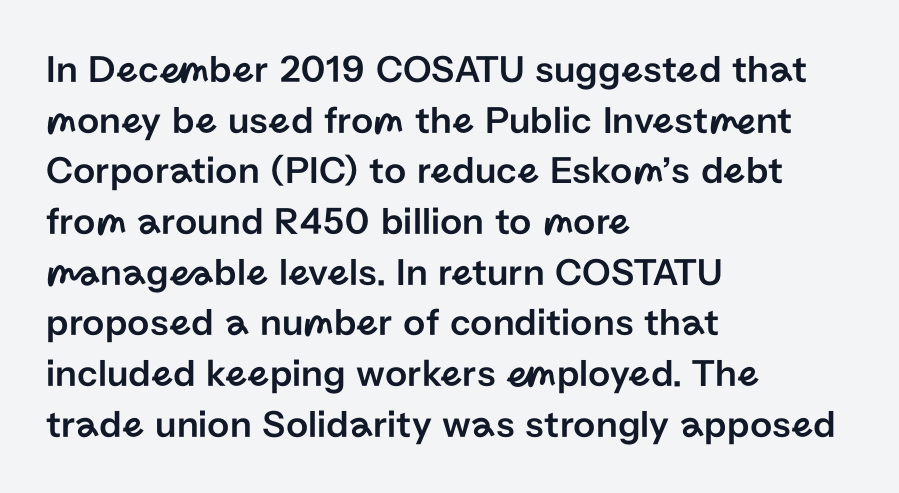
{"serif": "no", "italic": "no", "width": "normal", "stroke_contrast": "low", "x_height": "medium", "monospaced": "no", "underline": "no", "align": "left", "line_spacing": "normal", "line_spacing_ratio": 1.3, "letter_spacing": "normal", "letter_spacing_em": 0.0, "glyph_px": 39}
